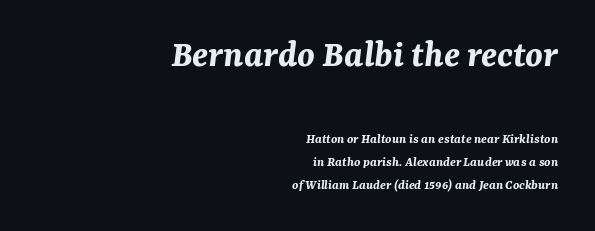
This layout puts the oversized block above and the modest block below. The sample has been set heavy, in full bold. Only glyphs here, with clear space below each row. Spacing verdict: proportional, widths tailored to each character. The glyphs look as if they've been sheared to an angle.
